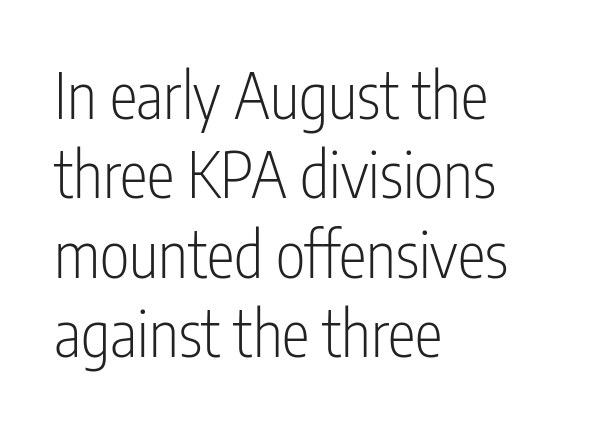
{"serif": "no", "italic": "no", "bold": "no", "weight": "light", "width": "condensed", "stroke_contrast": "low", "x_height": "medium", "monospaced": "no", "underline": "no", "align": "left", "line_spacing": "normal", "line_spacing_ratio": 1.26, "letter_spacing": "normal", "letter_spacing_em": 0.0, "glyph_px": 63}
